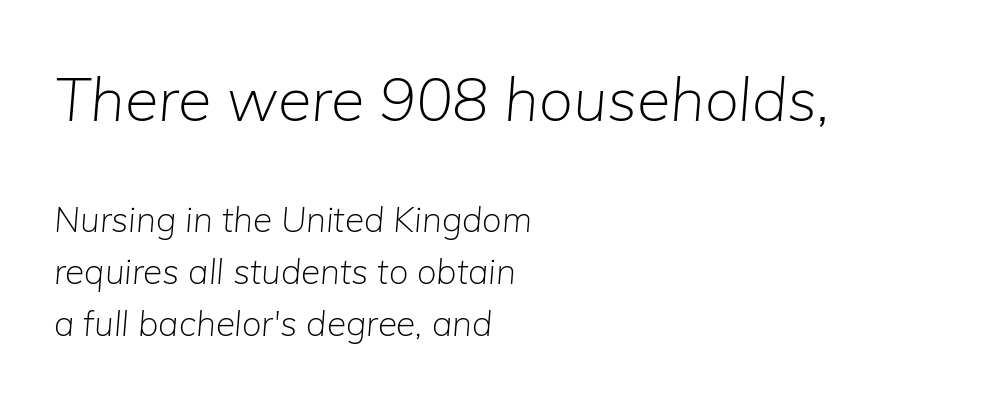
{"italic": "yes", "lean": "right", "slant_degrees": 5, "bold": "no", "weight": "light", "width": "normal", "stroke_contrast": "low", "x_height": "medium", "monospaced": "no", "underline": "no", "align": "left", "line_spacing": "normal", "line_spacing_ratio": 1.49, "letter_spacing": "normal", "letter_spacing_em": 0.0, "larger_block": "first", "size_ratio": 1.74, "glyph_px": 61}
